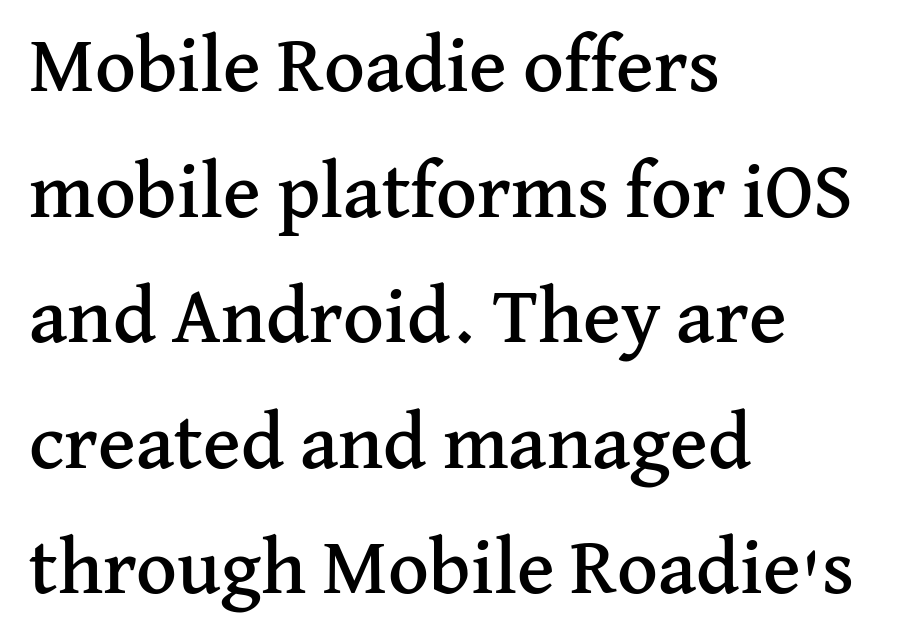
Think of a printed novel: that variable character pitch is what you see here. This rendering uses left alignment, leaving the right contour irregular. Observe the serifs anchoring each vertical stroke in this sample. Leading matches the norm, producing a regular column. Nobody touched the tracking dial on this one.
